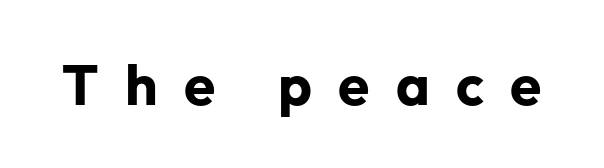
{"serif": "no", "italic": "no", "bold": "yes", "weight": "bold", "width": "normal", "stroke_contrast": "low", "x_height": "medium", "monospaced": "no", "underline": "no", "letter_spacing": "wide", "letter_spacing_em": 0.46, "glyph_px": 57}
